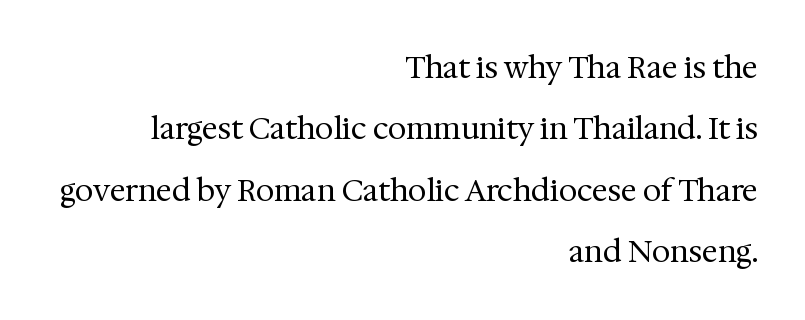
{"serif": "yes", "italic": "no", "bold": "no", "weight": "regular", "width": "normal", "stroke_contrast": "medium", "x_height": "medium", "monospaced": "no", "underline": "no", "align": "right", "line_spacing": "loose", "line_spacing_ratio": 2.05, "letter_spacing": "normal", "letter_spacing_em": 0.0, "glyph_px": 30}
